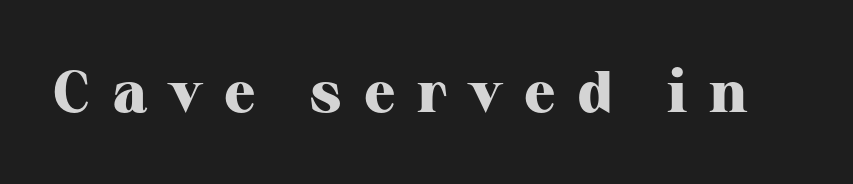
Q: Is the text bold? A: Yes.
Q: Is the text italic (slanted)? A: No, it is upright.
Q: Is the typeface a serif or a sans-serif typeface? A: Serif.
Q: Is the text underlined? A: No.
Q: Is the spacing between letters normal or unusually wide? A: Unusually wide.
Q: Width (condensed, normal, or wide)? A: Normal.
Q: Stroke contrast? A: High.
Q: x-height? A: Medium.
Q: Monospaced? A: No.
